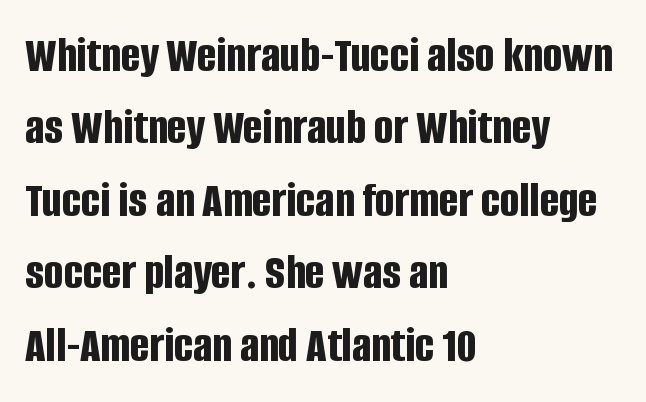
{"serif": "no", "italic": "no", "bold": "yes", "weight": "bold", "width": "condensed", "stroke_contrast": "low", "x_height": "large", "monospaced": "no", "underline": "no", "align": "left", "line_spacing": "normal", "line_spacing_ratio": 1.42, "letter_spacing": "normal", "letter_spacing_em": 0.0, "glyph_px": 51}
